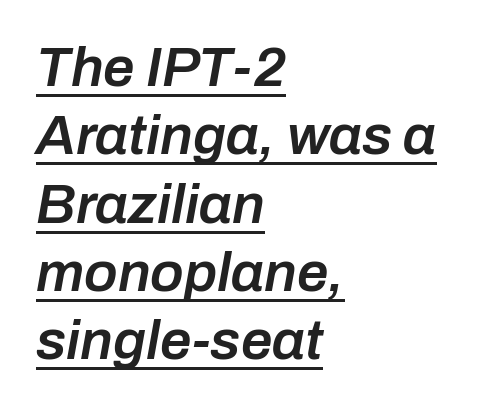
A rule runs beneath these lines of type. In terms of posture, this sample is oblique. Default kerning and tracking; the words read as compact shapes. Each letter keeps its own natural width here, so spacing adapts to shape.
